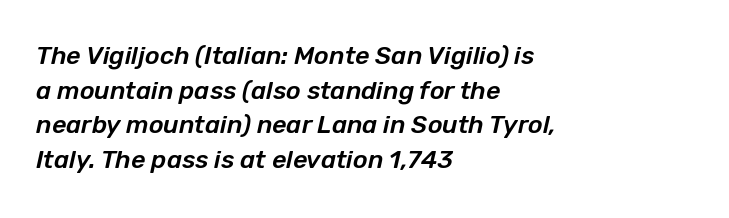
Q: Is the text italic (slanted)? A: Yes, it leans right by about 12 degrees.
Q: Is the text underlined? A: No.
Q: How is the paragraph aligned? A: Left-aligned.
Q: Is the spacing between letters normal or unusually wide? A: Normal.
Q: Is the spacing between lines tight, normal or loose? A: Normal.
